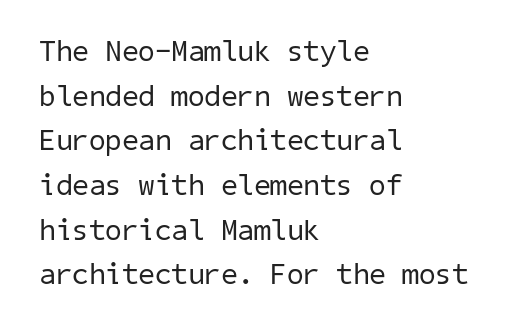
The text was rendered using a sans face with plain stroke endings. No heavy texture on the line: the type isn't bold. The string is rendered with underlining switched off. This sample is left-justified, so line endings fall wherever the words run out.
